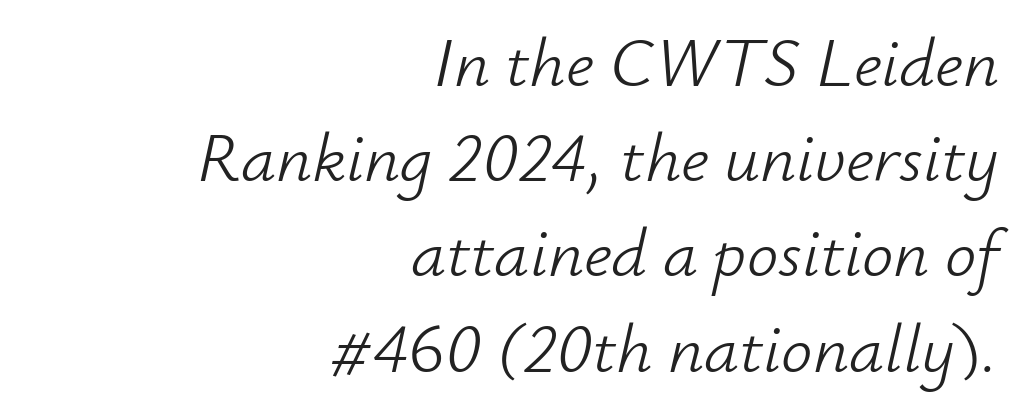
Note the varied advance widths — an 'i' is clearly narrower than an 'm'. The paragraph has a hard right edge and a soft left edge. Is the type heavy? It reads as light-to-regular instead. It's the slanting kind of type. Descender tails drop into unmarked territory. The letters sit at their default tracking, neither squeezed nor spread.
